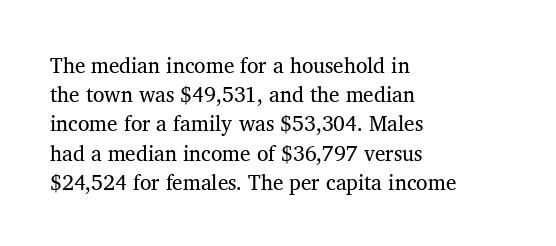
Tracking here is standard; glyphs follow each other at the usual distance. Heft: none added — not bold. These lines are set flush left with a ragged right edge. The letters stand straight up with perfectly vertical stems. Has an underline been added? It has not.
